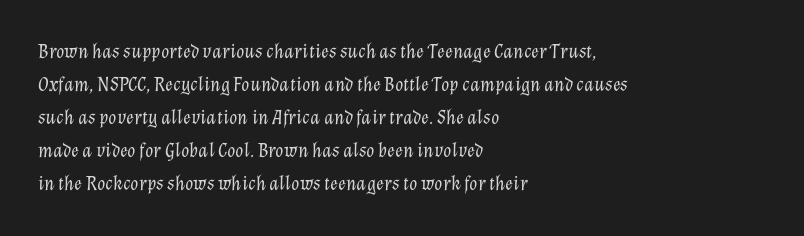
{"italic": "yes", "lean": "right", "slant_degrees": 12, "bold": "no", "underline": "no", "align": "left", "line_spacing": "normal", "line_spacing_ratio": 1.57, "letter_spacing": "normal", "letter_spacing_em": 0.0, "glyph_px": 21}
